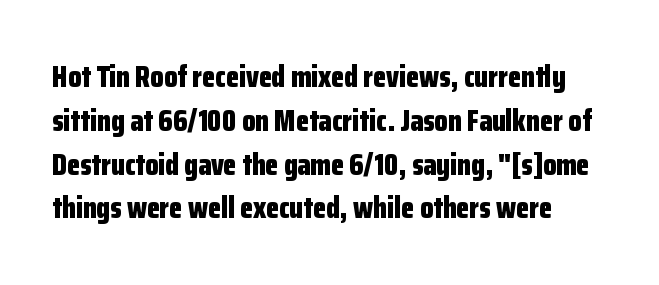
{"serif": "no", "italic": "no", "bold": "yes", "weight": "bold", "width": "condensed", "stroke_contrast": "low", "x_height": "medium", "monospaced": "no", "underline": "no", "line_spacing": "normal", "line_spacing_ratio": 1.46, "letter_spacing": "normal", "letter_spacing_em": 0.0, "glyph_px": 30}
